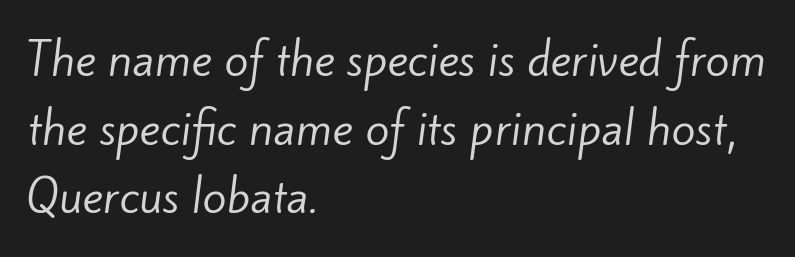
The image shows 44 px regular-weight sans-serif type; set left-aligned, normal line spacing (1.56x), normal letter spacing, not underlined; low stroke contrast and a small x-height.
